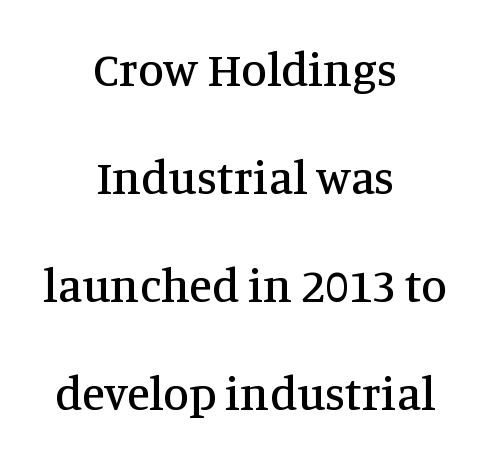
Words float on clear page, feet unadorned. Is there any slant? The stems are plumb. Spacing verdict: proportional, widths tailored to each character. The leading is generous, giving the passage an open texture.
